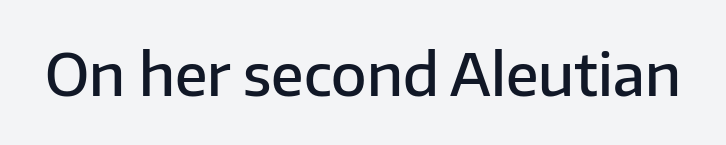
Nobody touched the tracking dial on this one. Firm but not heavy-handed strokes: this text is semibold. The glyphs in this specimen are sans serif. The lettering stays uniformly vertical, giving the passage a roman look. Letters rest on an invisible, unmarked baseline. Varying glyph widths throughout — classic text-font behaviour.
